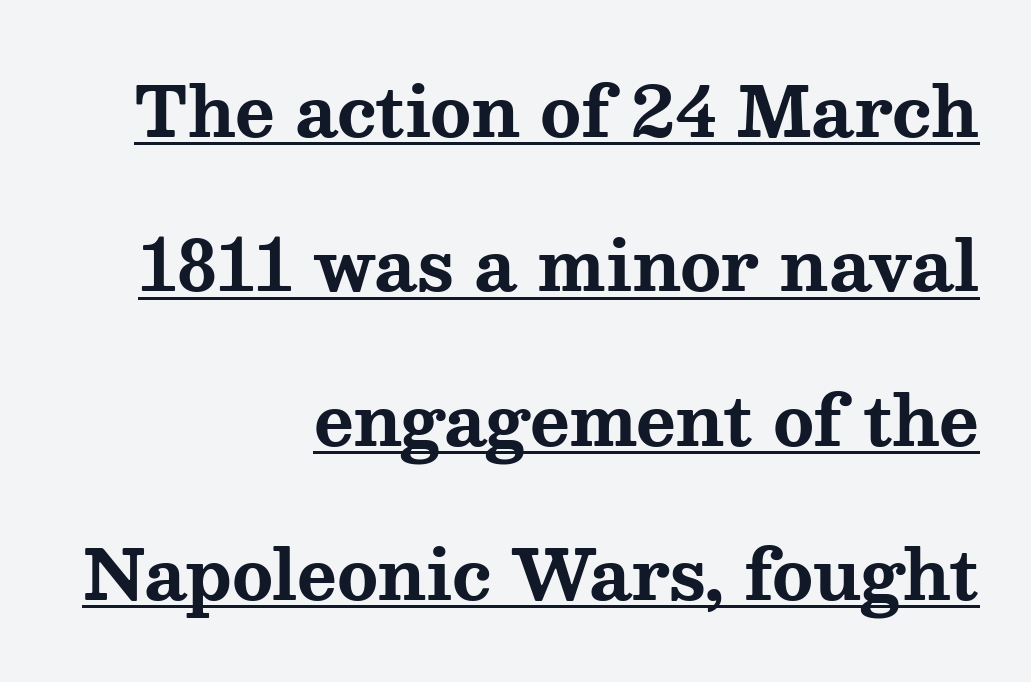
Unlike a clean sans, this face finishes its strokes with serifs. Descenders here cross a horizontal rule under the line. What's the leading like? Stretched, with rows far apart. This sample uses an upright cut, with every glyph sitting square on the baseline. Compared with a flush-left layout, this one pins lines to the opposite, right side. Its strokes are broad and dark, the hallmark of bold type.
